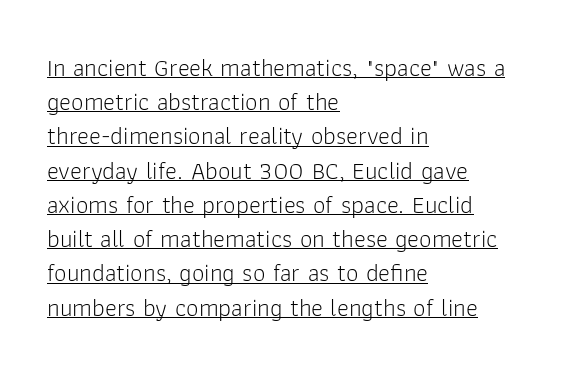
{"italic": "no", "bold": "no", "underline": "yes", "align": "left", "line_spacing": "normal", "line_spacing_ratio": 1.37, "letter_spacing": "normal", "letter_spacing_em": 0.0, "glyph_px": 25}
